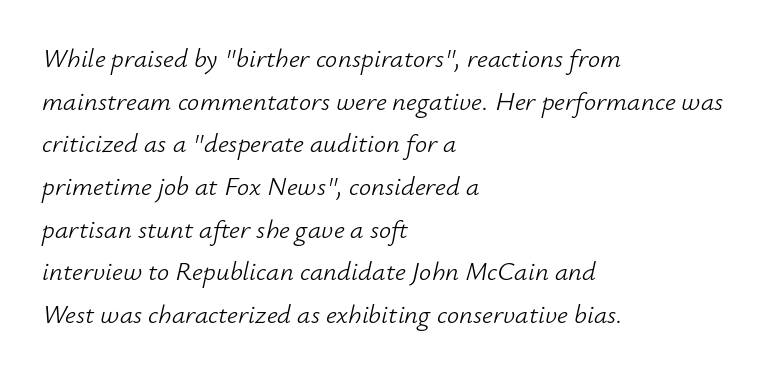
The image shows 27 px text type, italic (leaning right); set left-aligned, normal line spacing (1.58x), normal letter spacing, not underlined.
